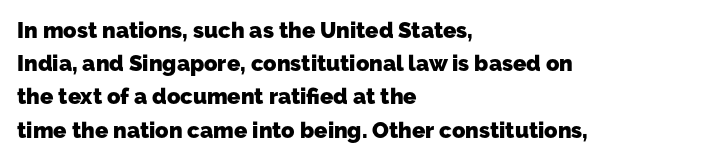
Where is the straight margin? On the left. Each row of text sits above clean, open space. Leading matches the norm, producing a regular column. The letters are bold, with thick, heavy strokes.
